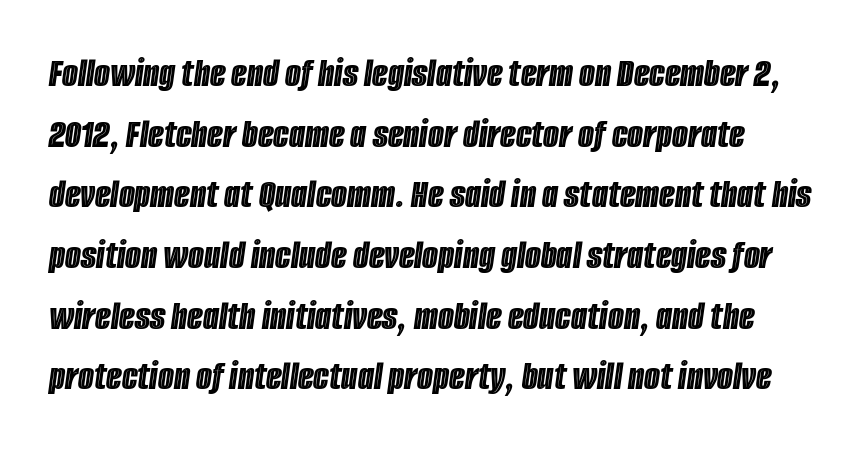
{"italic": "yes", "lean": "right", "slant_degrees": 8, "width": "condensed", "x_height": "large", "monospaced": "no", "underline": "no", "line_spacing": "normal", "line_spacing_ratio": 1.48, "letter_spacing": "normal", "letter_spacing_em": 0.0, "glyph_px": 41}
